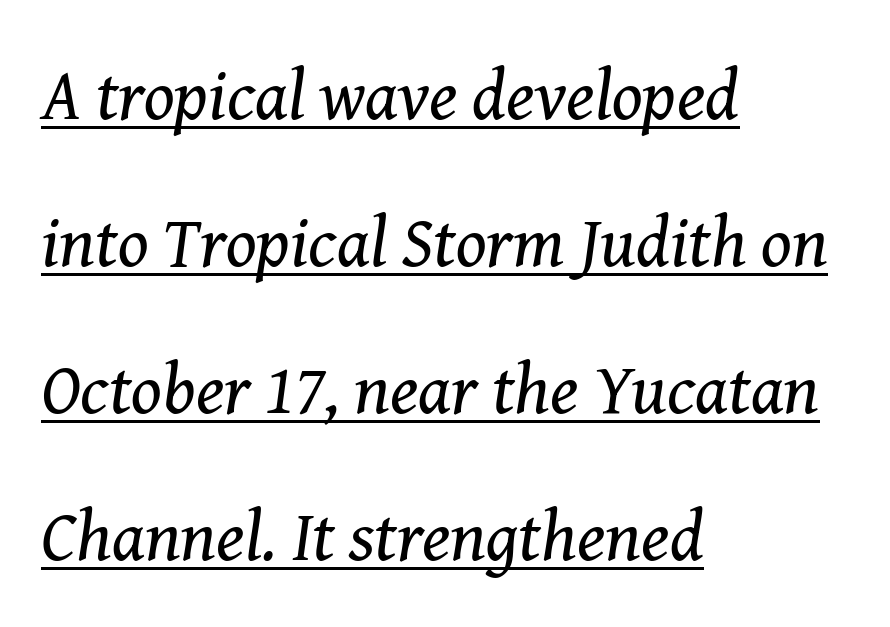
The image shows 71 px regular-weight serif type, italic (leaning right); set left-aligned, loose line spacing (2.07x), normal letter spacing, underlined; medium stroke contrast and a medium x-height.
